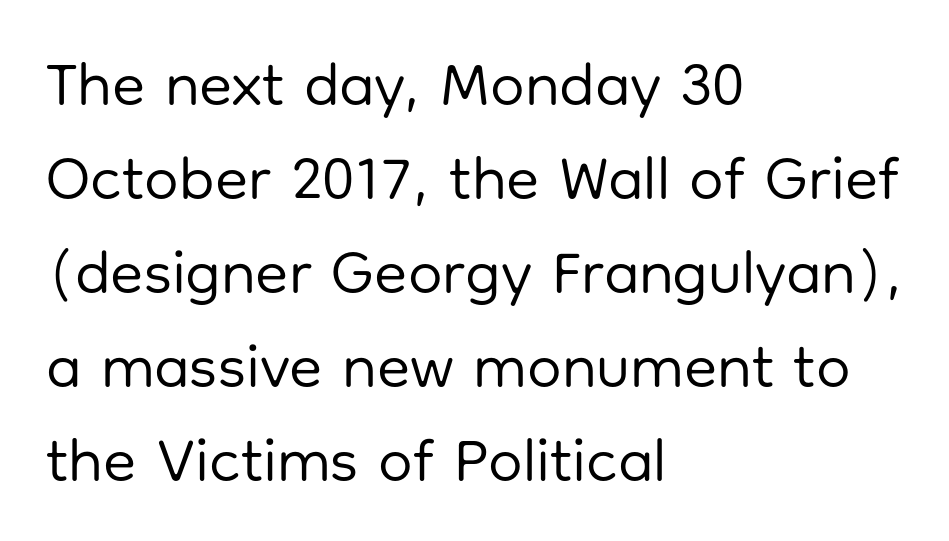
Spacing verdict: proportional, widths tailored to each character. Vertical strokes here are truly vertical. I'd call this a sans setting — the letters go barefoot. A bare baseline throughout the passage.
